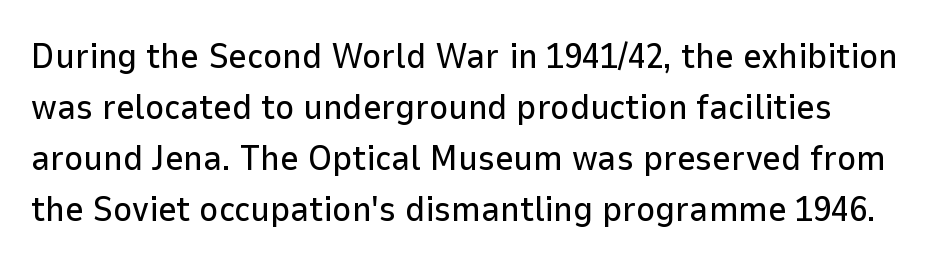
Q: Is the text italic (slanted)? A: No, it is upright.
Q: Is the typeface a serif or a sans-serif typeface? A: Sans-serif.
Q: Is the text underlined? A: No.
Q: Is the spacing between letters normal or unusually wide? A: Normal.
Q: Is the spacing between lines tight, normal or loose? A: Normal.
Q: Width (condensed, normal, or wide)? A: Normal.
Q: Stroke contrast? A: Low.
Q: x-height? A: Medium.
Q: Monospaced? A: No.
